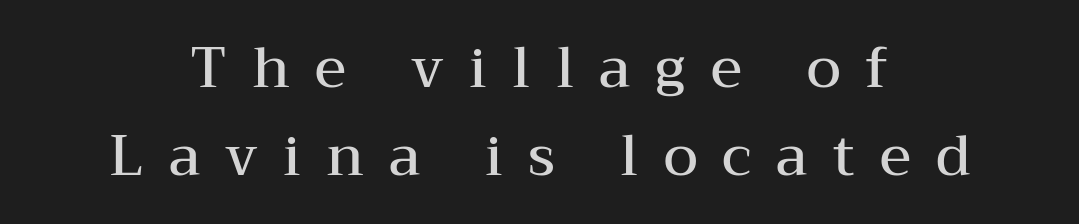
Q: Is the text bold? A: Semi-bold.
Q: Is the text italic (slanted)? A: No, it is upright.
Q: Is the typeface a serif or a sans-serif typeface? A: Serif.
Q: Is the text underlined? A: No.
Q: How is the paragraph aligned? A: Centered.
Q: Is the spacing between letters normal or unusually wide? A: Unusually wide.
Q: Is the spacing between lines tight, normal or loose? A: Normal.
Q: Width (condensed, normal, or wide)? A: Wide.
Q: Stroke contrast? A: Medium.
Q: x-height? A: Medium.
Q: Monospaced? A: No.
